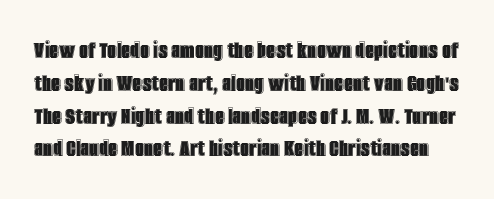
Q: Is the text italic (slanted)? A: No, it is upright.
Q: Is the text underlined? A: No.
Q: Is the spacing between letters normal or unusually wide? A: Normal.
Q: Is the spacing between lines tight, normal or loose? A: Normal.
